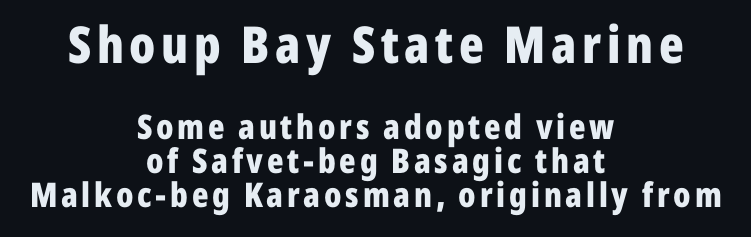
These lines stack symmetrically, like a column narrowing and widening about its center. Leading is clearly below the norm, producing a dense column. The face used here is proportionally spaced, like ordinary book or web type. Whoever set this made the first block the dominant, larger element. You'd pick this weight for a headline — it's a proper bold.
